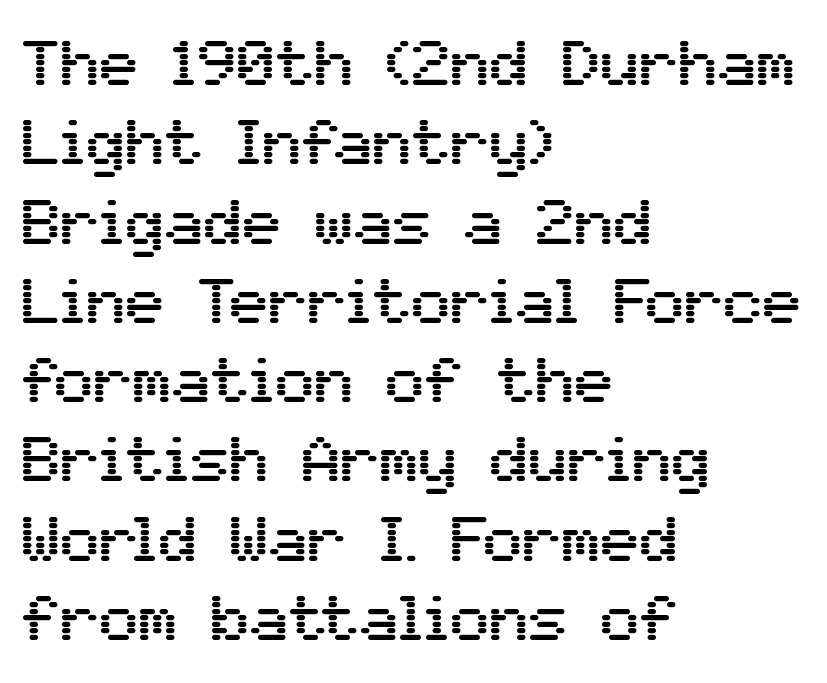
Q: Is the text italic (slanted)? A: No, it is upright.
Q: Is the typeface a serif or a sans-serif typeface? A: Sans-serif.
Q: Is the text underlined? A: No.
Q: How is the paragraph aligned? A: Left-aligned.
Q: Is the spacing between letters normal or unusually wide? A: Normal.
Q: Width (condensed, normal, or wide)? A: Normal.
Q: Stroke contrast? A: Medium.
Q: x-height? A: Medium.
Q: Monospaced? A: No.
